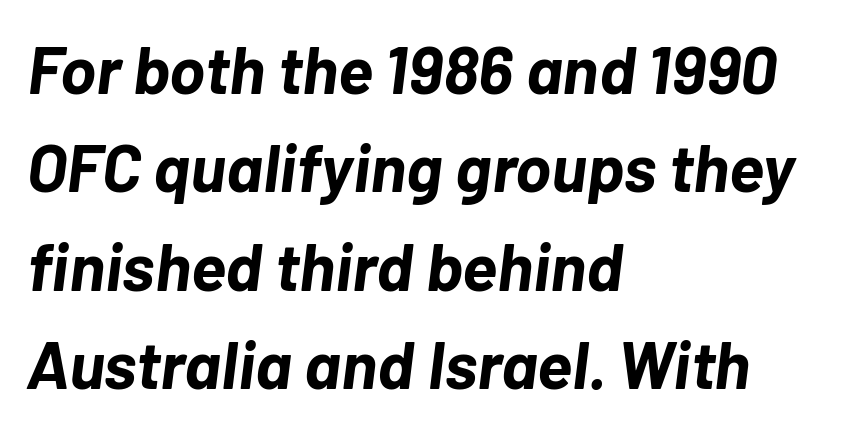
Q: Is the text bold? A: Yes.
Q: Is the text italic (slanted)? A: Yes, it leans right by about 7 degrees.
Q: Is the text underlined? A: No.
Q: How is the paragraph aligned? A: Left-aligned.
Q: Is the spacing between letters normal or unusually wide? A: Normal.
Q: Is the spacing between lines tight, normal or loose? A: Normal.
Q: Width (condensed, normal, or wide)? A: Normal.
Q: Stroke contrast? A: Low.
Q: x-height? A: Medium.
Q: Monospaced? A: No.
